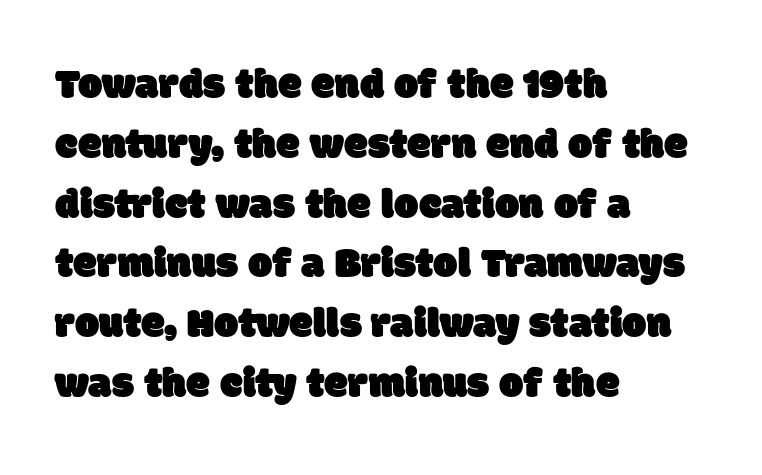
The image shows 43 px sans-serif type; set left-aligned, normal line spacing (1.39x), normal letter spacing, not underlined; low stroke contrast and a large x-height.
